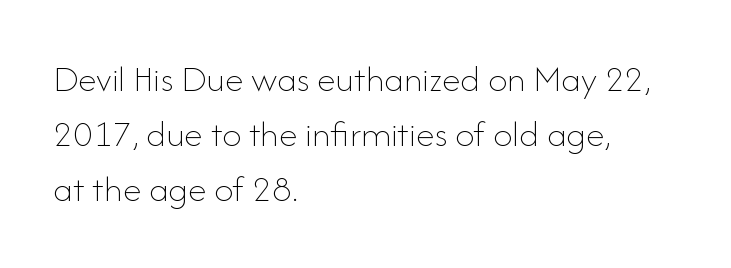
The image shows 38 px thin type, upright; set left-aligned, normal line spacing (1.45x), normal letter spacing, not underlined; low stroke contrast and a small x-height.
